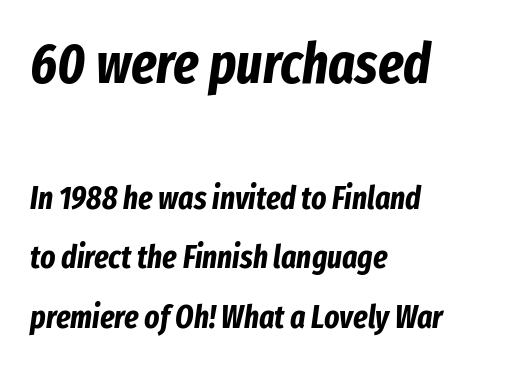
{"italic": "yes", "lean": "right", "slant_degrees": 8, "bold": "yes", "weight": "bold", "width": "condensed", "stroke_contrast": "low", "x_height": "medium", "monospaced": "no", "underline": "no", "align": "left", "line_spacing_ratio": 1.86, "letter_spacing": "normal", "letter_spacing_em": 0.0, "larger_block": "first", "size_ratio": 1.75, "glyph_px": 56}
